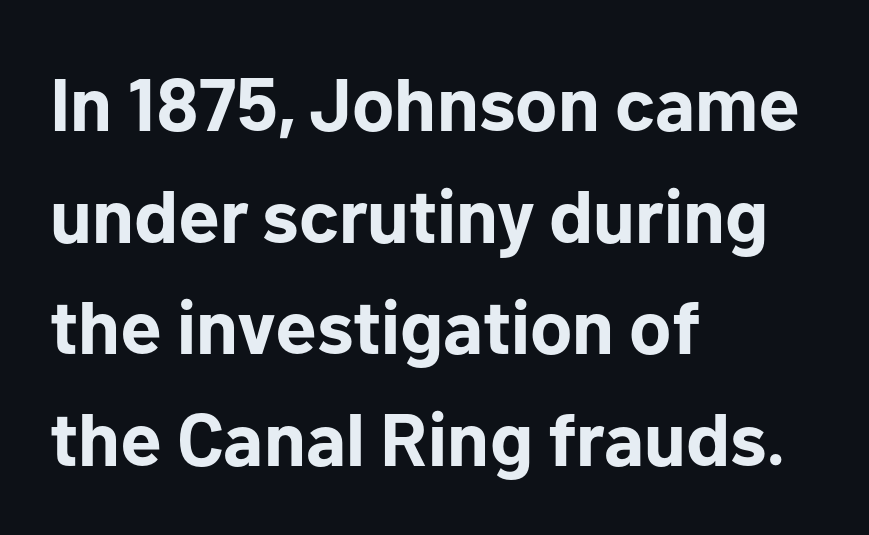
{"serif": "no", "italic": "no", "bold": "yes", "weight": "bold", "width": "normal", "stroke_contrast": "low", "x_height": "medium", "monospaced": "no", "underline": "no", "align": "left", "line_spacing": "normal", "line_spacing_ratio": 1.49, "letter_spacing": "normal", "letter_spacing_em": 0.0, "glyph_px": 75}
